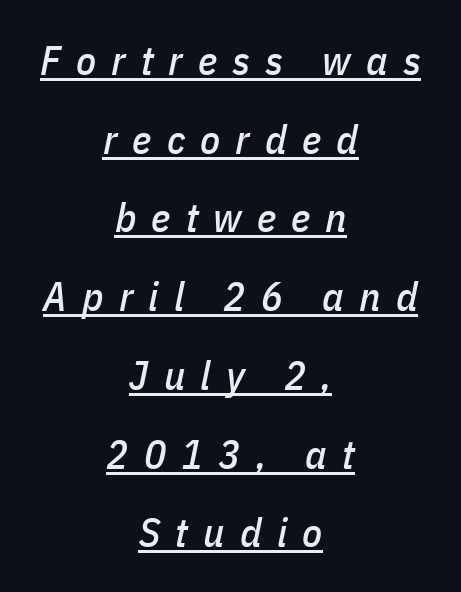
The image shows 41 px condensed type, italic (leaning right); set centered, loose line spacing (1.92x), unusually wide letter spacing (+0.37 em), underlined; low stroke contrast and a medium x-height.
